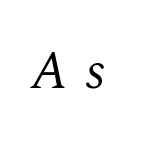
The image shows 53 px regular-weight serif type, italic (leaning right); set unusually wide letter spacing (+0.33 em), not underlined; medium stroke contrast and a medium x-height.
